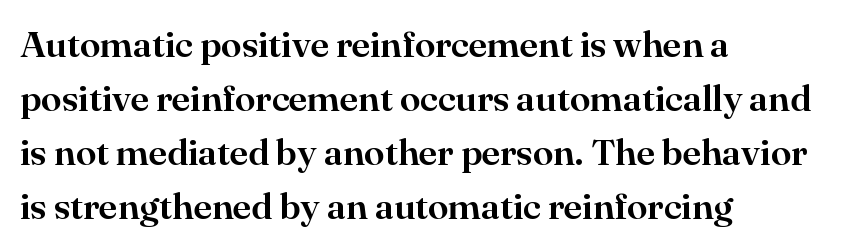
{"serif": "yes", "italic": "no", "width": "normal", "stroke_contrast": "high", "x_height": "small", "monospaced": "no", "underline": "no", "align": "left", "line_spacing": "normal", "line_spacing_ratio": 1.46, "letter_spacing": "normal", "letter_spacing_em": 0.0, "glyph_px": 37}
